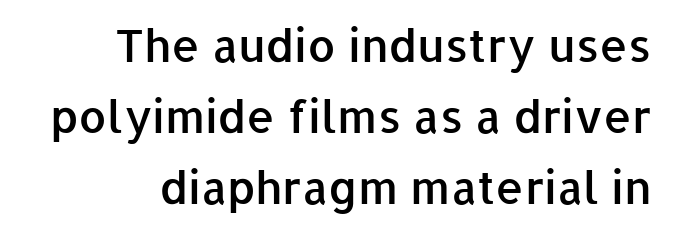
Q: Is the text bold? A: Semi-bold.
Q: Is the text italic (slanted)? A: No, it is upright.
Q: Is the typeface a serif or a sans-serif typeface? A: Sans-serif.
Q: Is the text underlined? A: No.
Q: Is the spacing between letters normal or unusually wide? A: Normal.
Q: Is the spacing between lines tight, normal or loose? A: Normal.
Q: Width (condensed, normal, or wide)? A: Normal.
Q: Stroke contrast? A: Low.
Q: x-height? A: Medium.
Q: Monospaced? A: No.
